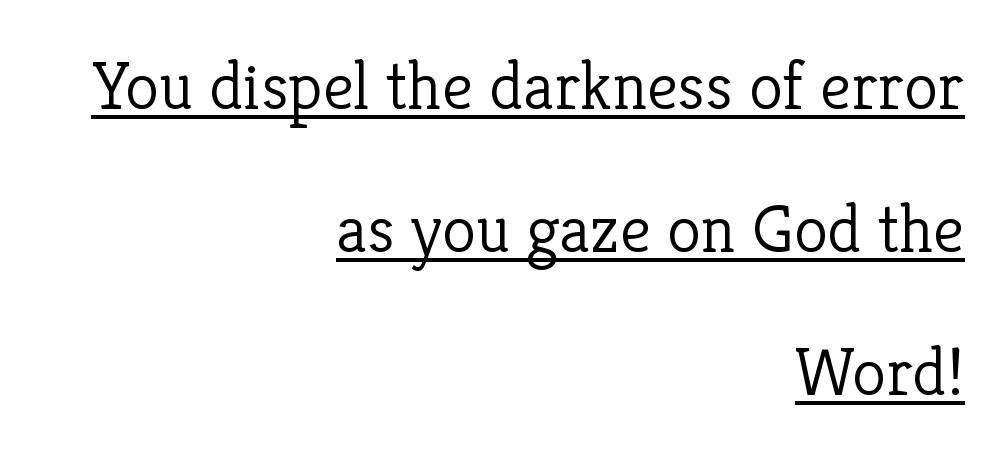
{"serif": "yes", "italic": "no", "bold": "no", "weight": "light", "width": "normal", "stroke_contrast": "low", "x_height": "medium", "monospaced": "no", "underline": "yes", "align": "right", "line_spacing": "loose", "line_spacing_ratio": 2.07, "letter_spacing": "normal", "letter_spacing_em": 0.0, "glyph_px": 69}
